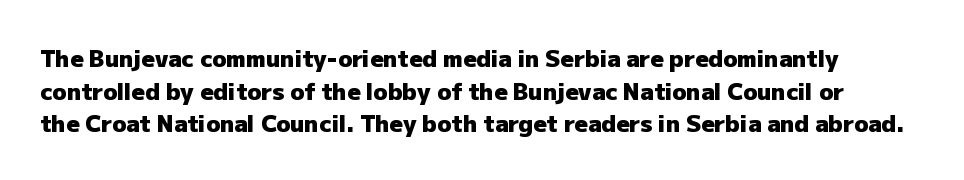
Q: Is the text bold? A: Yes.
Q: Is the text italic (slanted)? A: No, it is upright.
Q: Is the text underlined? A: No.
Q: Is the spacing between letters normal or unusually wide? A: Normal.
Q: Is the spacing between lines tight, normal or loose? A: Normal.
